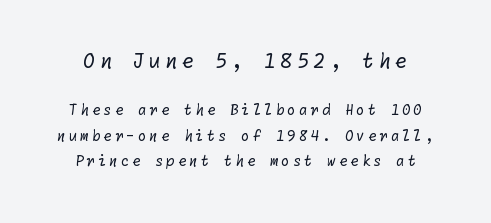
{"bold": "no", "underline": "no", "line_spacing_ratio": 1.82, "letter_spacing": "wide", "letter_spacing_em": 0.2, "larger_block": "first", "size_ratio": 1.43, "glyph_px": 20}
